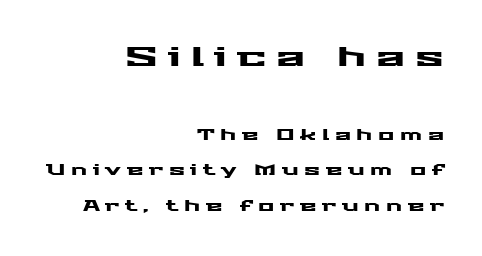
Q: Is the text italic (slanted)? A: No, it is upright.
Q: Is the text underlined? A: No.
Q: How is the paragraph aligned? A: Right-aligned.
Q: Is the spacing between letters normal or unusually wide? A: Unusually wide.
Q: Is the spacing between lines tight, normal or loose? A: Loose.
Q: Which block of text is set in a larger size, the first (top) or the second (bottom)? A: The first (top) one.
